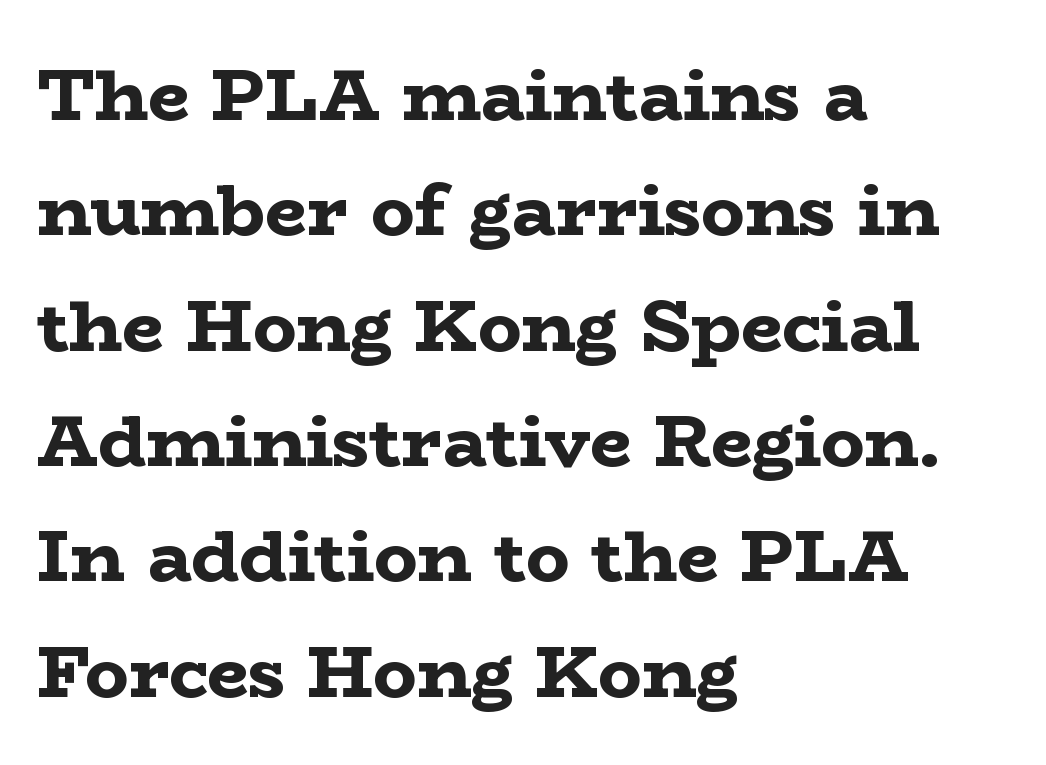
Q: Is the text bold? A: Yes.
Q: Is the text italic (slanted)? A: No, it is upright.
Q: Is the typeface a serif or a sans-serif typeface? A: Serif.
Q: Is the text underlined? A: No.
Q: How is the paragraph aligned? A: Left-aligned.
Q: Is the spacing between letters normal or unusually wide? A: Normal.
Q: Is the spacing between lines tight, normal or loose? A: Normal.
Q: Width (condensed, normal, or wide)? A: Wide.
Q: Stroke contrast? A: Low.
Q: x-height? A: Medium.
Q: Monospaced? A: No.
